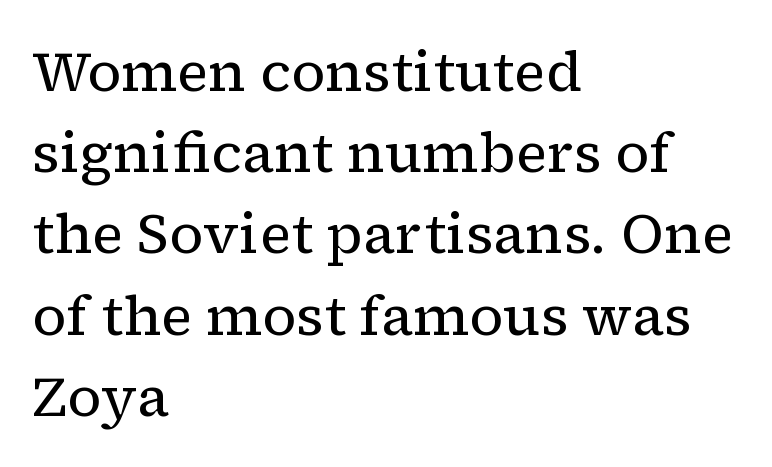
{"serif": "yes", "italic": "no", "bold": "no", "weight": "regular", "width": "normal", "stroke_contrast": "low", "x_height": "medium", "monospaced": "no", "underline": "no", "align": "left", "line_spacing": "normal", "line_spacing_ratio": 1.45, "letter_spacing": "normal", "letter_spacing_em": 0.0, "glyph_px": 56}
